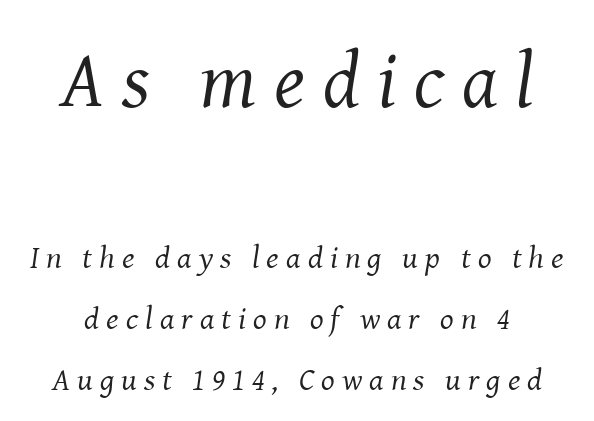
Q: Is the text bold? A: No.
Q: Is the text italic (slanted)? A: Yes, it leans right by about 8 degrees.
Q: Is the typeface a serif or a sans-serif typeface? A: Serif.
Q: Is the text underlined? A: No.
Q: Is the spacing between letters normal or unusually wide? A: Unusually wide.
Q: Is the spacing between lines tight, normal or loose? A: Loose.
Q: Which block of text is set in a larger size, the first (top) or the second (bottom)? A: The first (top) one.
Q: Width (condensed, normal, or wide)? A: Normal.
Q: Stroke contrast? A: Medium.
Q: x-height? A: Medium.
Q: Monospaced? A: No.
